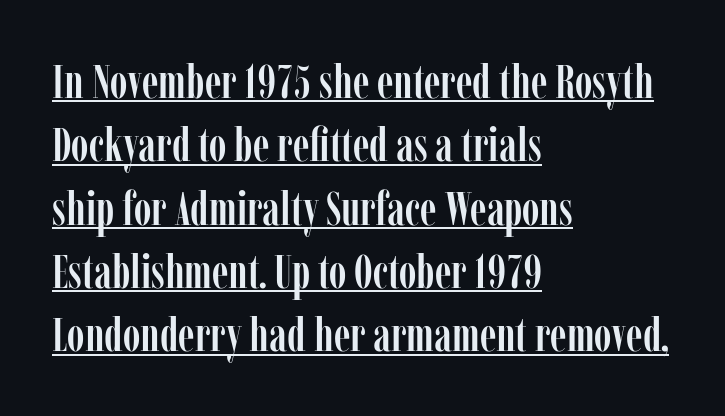
The image shows 48 px condensed serif type, upright; set left-aligned, normal line spacing (1.32x), normal letter spacing, underlined; low stroke contrast and a medium x-height.
